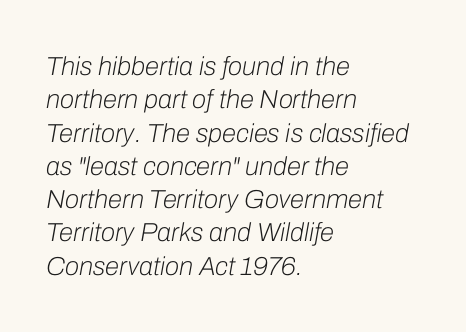
The image shows 26 px text type, italic (leaning right); set left-aligned, normal line spacing (1.28x), normal letter spacing, not underlined.
